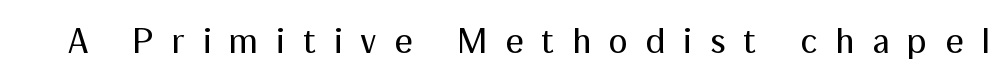
Glance below the letters and you will spot only blank space. The rendering uses natural spacing where letterforms have individual widths. These lines were composed using upright roman letters. The weight tops out at a normal text grade. Is the letter spacing exaggerated? Yes — the characters are pushed far apart.
